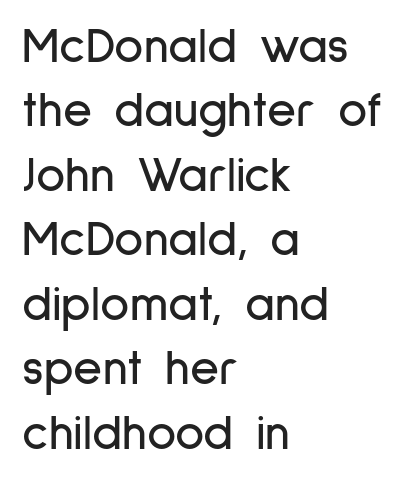
{"serif": "no", "italic": "no", "width": "condensed", "stroke_contrast": "low", "x_height": "medium", "monospaced": "no", "underline": "no", "align": "left", "line_spacing": "normal", "line_spacing_ratio": 1.29, "letter_spacing": "normal", "letter_spacing_em": 0.0, "glyph_px": 50}
